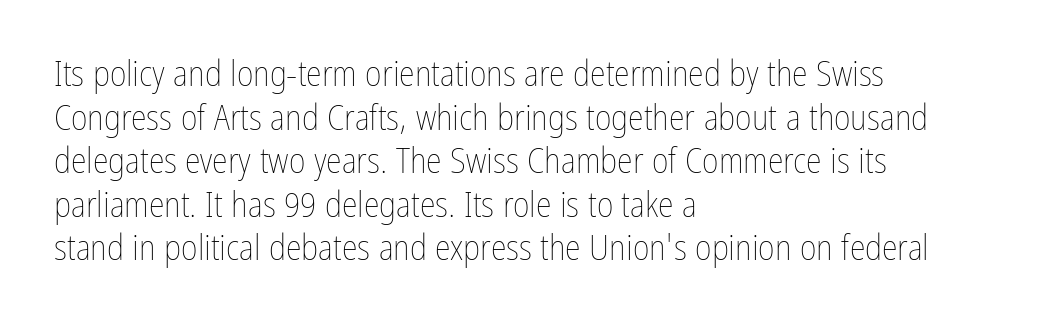
The image shows 36 px thin, condensed type, upright; set left-aligned, line spacing 1.21x, normal letter spacing, not underlined; low stroke contrast and a medium x-height.
